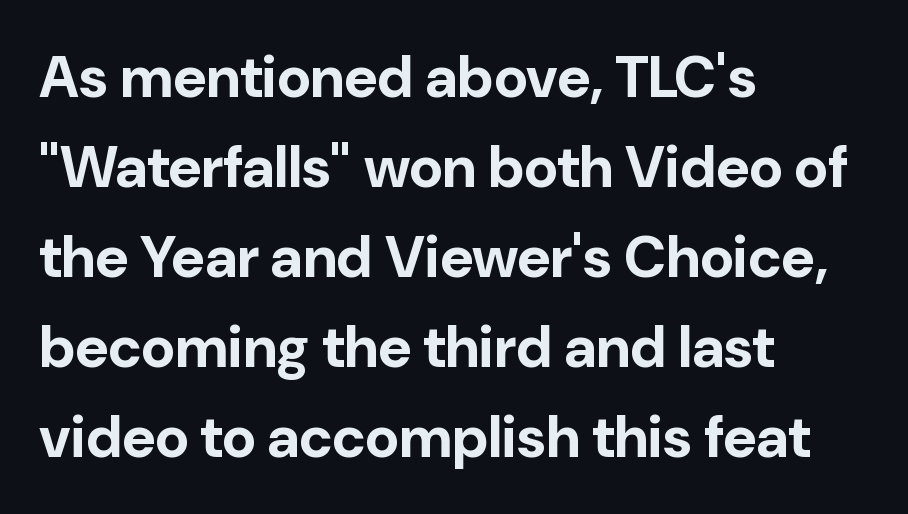
{"serif": "no", "italic": "no", "bold": "yes", "weight": "bold", "width": "normal", "stroke_contrast": "low", "x_height": "medium", "monospaced": "no", "underline": "no", "align": "left", "line_spacing": "normal", "line_spacing_ratio": 1.55, "letter_spacing": "normal", "letter_spacing_em": 0.0, "glyph_px": 58}
